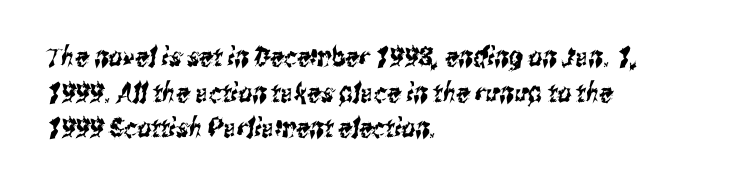
Short note: letters normally spaced. If you drew a ruler down the left edge, every line would touch it. The area under the type is left untouched. Reading down the column, the eye jumps a familiar distance to each next line.
